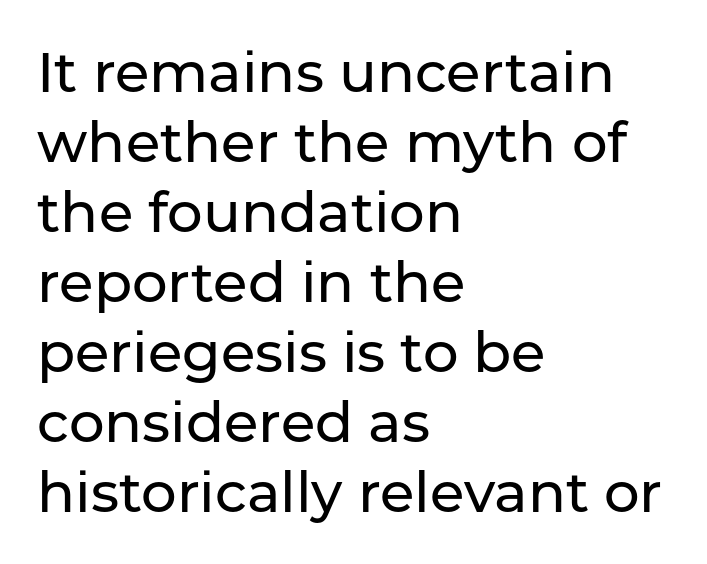
The image shows 56 px sans-serif type, upright; set left-aligned, normal line spacing (1.25x), normal letter spacing, not underlined; low stroke contrast and a medium x-height.
